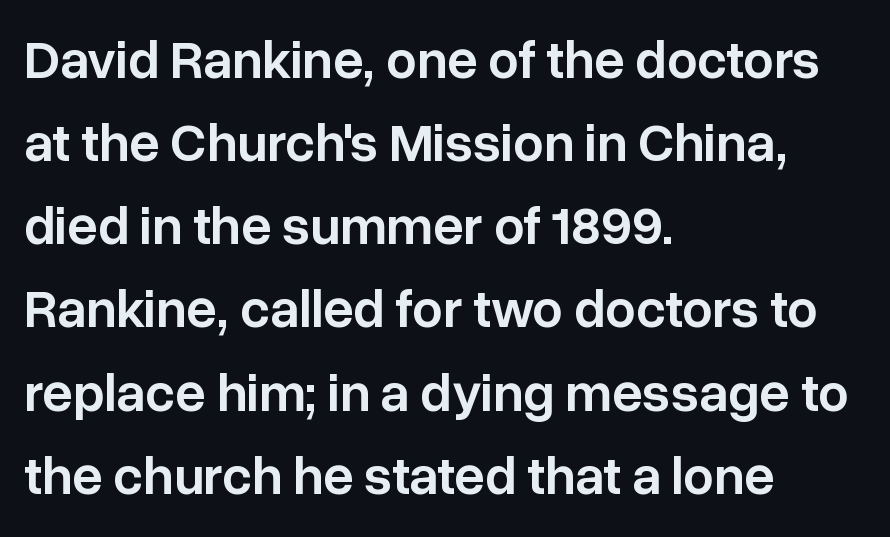
Q: Is the text bold? A: Semi-bold.
Q: Is the text italic (slanted)? A: No, it is upright.
Q: Is the typeface a serif or a sans-serif typeface? A: Sans-serif.
Q: Is the text underlined? A: No.
Q: How is the paragraph aligned? A: Left-aligned.
Q: Is the spacing between letters normal or unusually wide? A: Normal.
Q: Is the spacing between lines tight, normal or loose? A: Normal.
Q: Width (condensed, normal, or wide)? A: Normal.
Q: Stroke contrast? A: Low.
Q: x-height? A: Medium.
Q: Monospaced? A: No.
